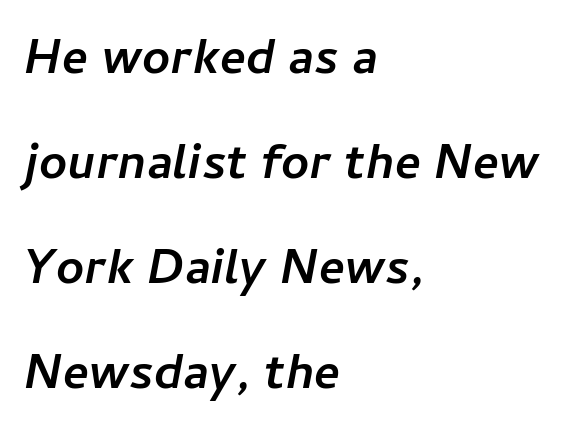
Q: Is the text bold? A: Yes.
Q: Is the text italic (slanted)? A: Yes, it leans right by about 11 degrees.
Q: Is the text underlined? A: No.
Q: How is the paragraph aligned? A: Left-aligned.
Q: Is the spacing between letters normal or unusually wide? A: Normal.
Q: Is the spacing between lines tight, normal or loose? A: Loose.
Q: Width (condensed, normal, or wide)? A: Normal.
Q: Stroke contrast? A: Low.
Q: x-height? A: Medium.
Q: Monospaced? A: No.
